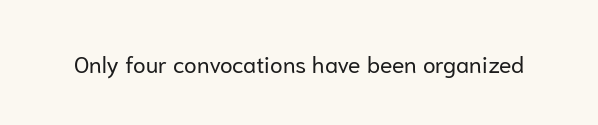
The image shows 23 px text type, upright; set normal letter spacing, not underlined.
